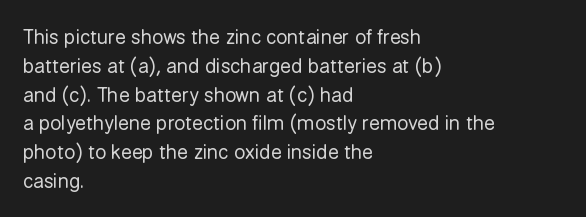
The image shows 20 px text type, upright; set left-aligned, normal line spacing (1.44x), normal letter spacing, not underlined.
